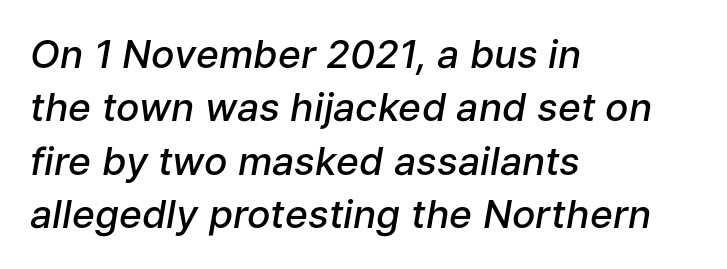
The image shows 39 px semibold type, italic (leaning right); set left-aligned, normal line spacing (1.37x), normal letter spacing, not underlined; low stroke contrast and a medium x-height.
